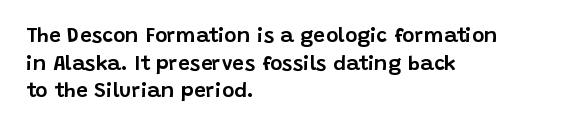
Q: Is the text italic (slanted)? A: No, it is upright.
Q: Is the text underlined? A: No.
Q: How is the paragraph aligned? A: Left-aligned.
Q: Is the spacing between letters normal or unusually wide? A: Normal.
Q: Is the spacing between lines tight, normal or loose? A: Normal.
